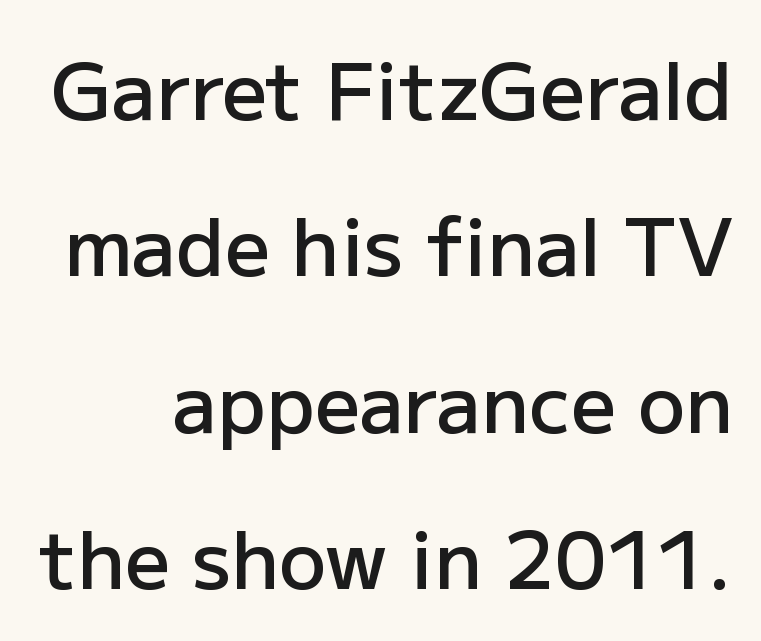
{"serif": "no", "italic": "no", "bold": "semi", "weight": "semibold", "width": "normal", "stroke_contrast": "low", "x_height": "medium", "monospaced": "no", "underline": "no", "line_spacing": "loose", "line_spacing_ratio": 1.98, "letter_spacing": "normal", "letter_spacing_em": 0.0, "glyph_px": 79}
